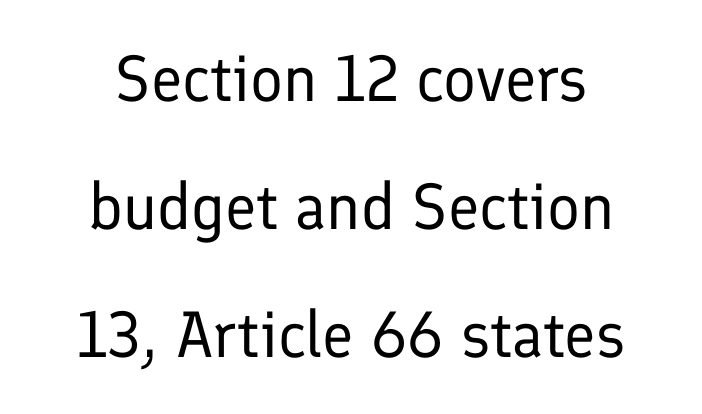
Only glyphs here, with clear space below each row. These lines are rendered in a variable-pitch font. Heft: none added — not bold. Leading is clearly above the norm, producing a sparse column. The gaps between neighbouring characters are ordinary and unremarkable. This sample uses an upright cut, with every glyph sitting square on the baseline.
